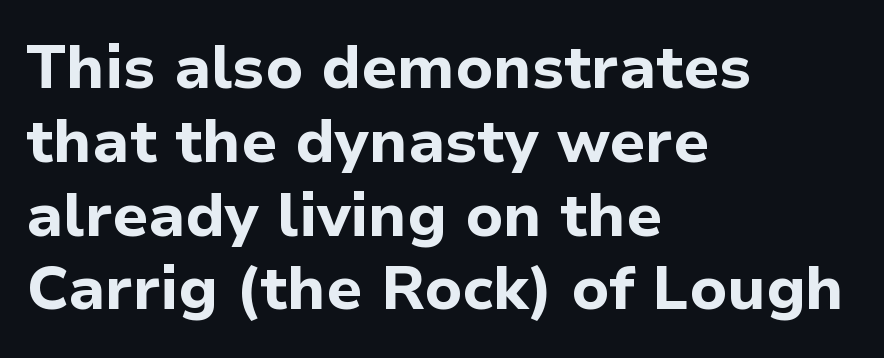
Q: Is the text bold? A: Yes.
Q: Is the text italic (slanted)? A: No, it is upright.
Q: Is the typeface a serif or a sans-serif typeface? A: Sans-serif.
Q: Is the text underlined? A: No.
Q: How is the paragraph aligned? A: Left-aligned.
Q: Is the spacing between letters normal or unusually wide? A: Normal.
Q: Width (condensed, normal, or wide)? A: Normal.
Q: Stroke contrast? A: Low.
Q: x-height? A: Medium.
Q: Monospaced? A: No.
